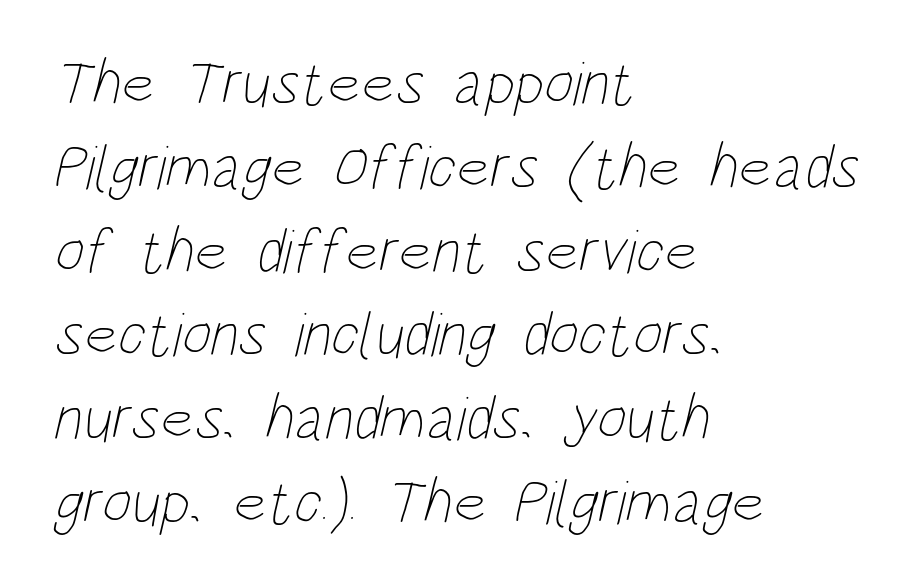
Notice how the passage keeps a crisp vertical edge on the left only. Stems and bowls with no extra thickness — not bold. This sample keeps an unexceptional amount of space between lines. Proportional: the letters do not fall into vertical columns. The face used here is rendered with its standard letterfit. Words float on clear page, feet unadorned.
